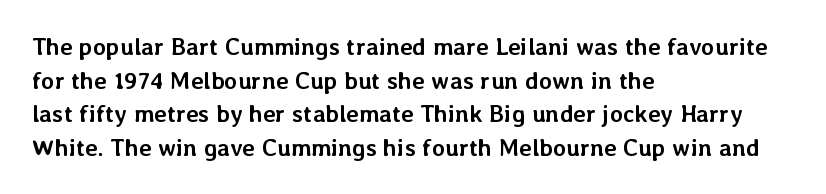
{"italic": "no", "bold": "yes", "underline": "no", "align": "left", "line_spacing": "normal", "line_spacing_ratio": 1.4, "letter_spacing": "normal", "letter_spacing_em": 0.0, "glyph_px": 24}
